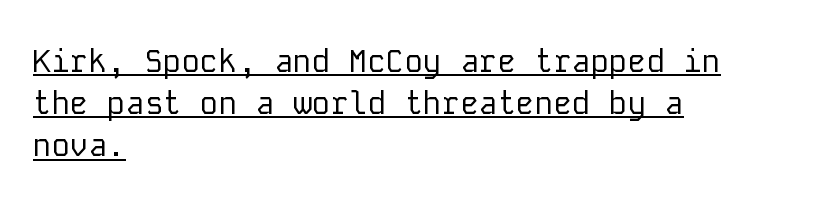
{"serif": "no", "italic": "no", "bold": "no", "weight": "regular", "width": "normal", "stroke_contrast": "low", "x_height": "medium", "monospaced": "yes", "underline": "yes", "align": "left", "line_spacing": "normal", "line_spacing_ratio": 1.36, "letter_spacing": "normal", "letter_spacing_em": 0.0, "glyph_px": 31}
